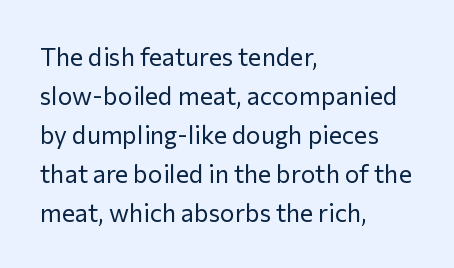
{"italic": "no", "bold": "no", "underline": "no", "align": "left", "line_spacing": "normal", "line_spacing_ratio": 1.56, "letter_spacing": "normal", "letter_spacing_em": 0.0, "glyph_px": 25}
